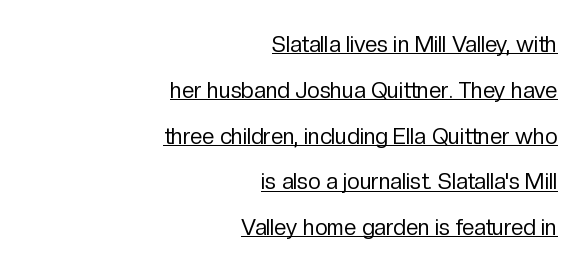
{"italic": "no", "bold": "no", "underline": "yes", "align": "right", "line_spacing": "loose", "line_spacing_ratio": 2.08, "letter_spacing": "normal", "letter_spacing_em": 0.0, "glyph_px": 22}
